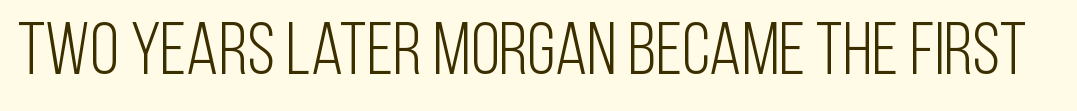
Observe the absence of serifs on each vertical stroke in this sample. Characters follow at the spacing the type designer built in. Each stroke keeps to a modest, everyday thickness or less. Do the characters align in a grid? No, the font is proportional. Style check: upright.
